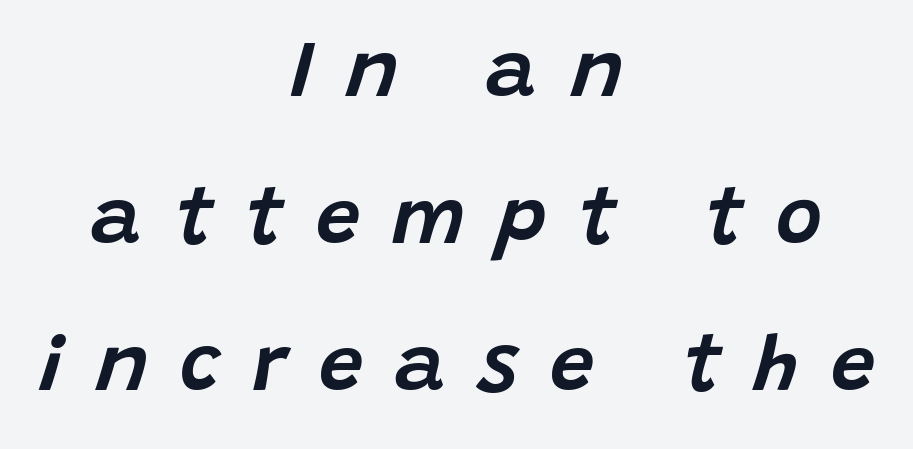
Q: Is the text italic (slanted)? A: Yes, it leans right by about 15 degrees.
Q: Is the text underlined? A: No.
Q: How is the paragraph aligned? A: Centered.
Q: Is the spacing between letters normal or unusually wide? A: Unusually wide.
Q: Width (condensed, normal, or wide)? A: Normal.
Q: Stroke contrast? A: Low.
Q: x-height? A: Large.
Q: Monospaced? A: No.
